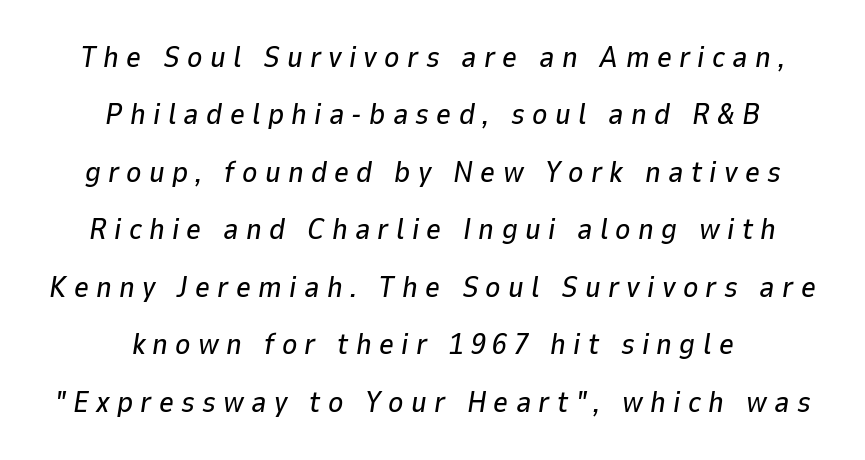
Character widths vary here, with narrow letters taking less room than wide ones. The passage shown has open, widely tracked lettering throughout. The designer dialed line spacing up above the default. The strip under each line holds only bare page. The setting favours the middle, as headings and verse often do.
